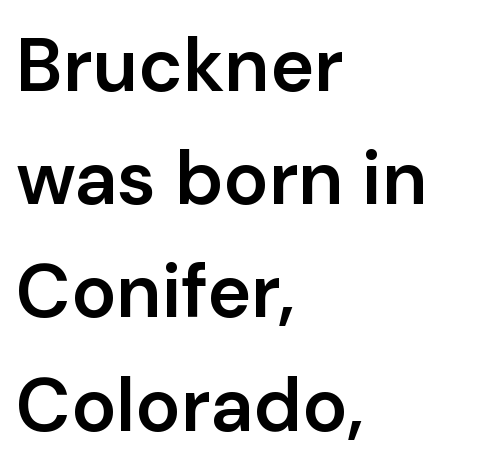
Q: Is the text bold? A: Semi-bold.
Q: Is the text italic (slanted)? A: No, it is upright.
Q: Is the typeface a serif or a sans-serif typeface? A: Sans-serif.
Q: Is the text underlined? A: No.
Q: How is the paragraph aligned? A: Left-aligned.
Q: Is the spacing between letters normal or unusually wide? A: Normal.
Q: Is the spacing between lines tight, normal or loose? A: Normal.
Q: Width (condensed, normal, or wide)? A: Normal.
Q: Stroke contrast? A: Low.
Q: x-height? A: Medium.
Q: Monospaced? A: No.
